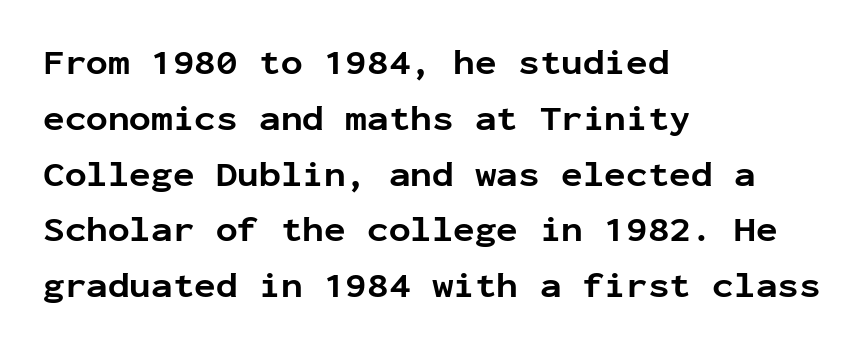
Q: Is the text bold? A: Yes.
Q: Is the text italic (slanted)? A: No, it is upright.
Q: Is the typeface a serif or a sans-serif typeface? A: Sans-serif.
Q: Is the text underlined? A: No.
Q: How is the paragraph aligned? A: Left-aligned.
Q: Is the spacing between letters normal or unusually wide? A: Normal.
Q: Is the spacing between lines tight, normal or loose? A: Normal.
Q: Width (condensed, normal, or wide)? A: Normal.
Q: Stroke contrast? A: Low.
Q: x-height? A: Medium.
Q: Monospaced? A: Yes.
